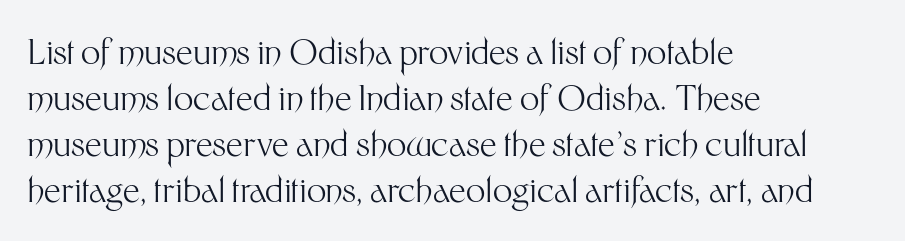
The image shows 34 px light sans-serif type, upright; set left-aligned, normal line spacing (1.35x), normal letter spacing, not underlined; medium stroke contrast and a medium x-height.
